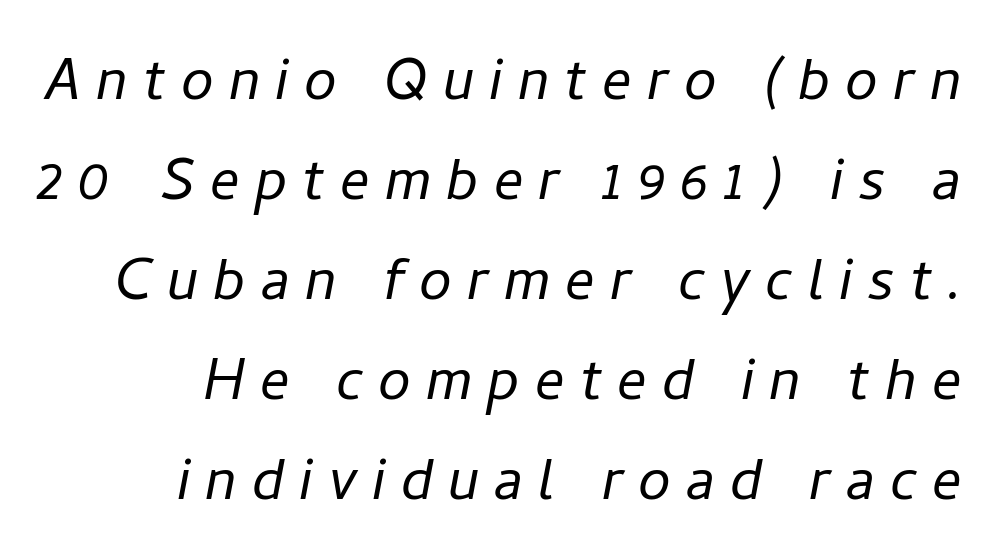
The rendering inserts visible extra space after every character. Any mark beneath the type? The region is blank. Summary of vertical rhythm: regular, with standard interline spacing. Here the designer chose a conventional face with non-uniform glyph widths.
